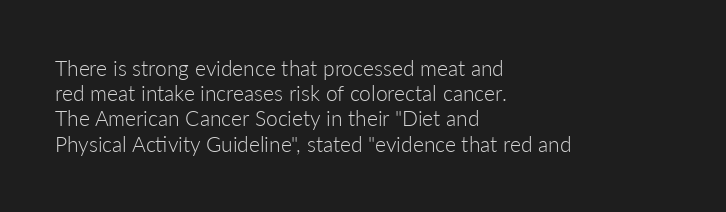
The image shows 21 px text type, upright; set left-aligned, line spacing 1.2x, normal letter spacing, not underlined.
